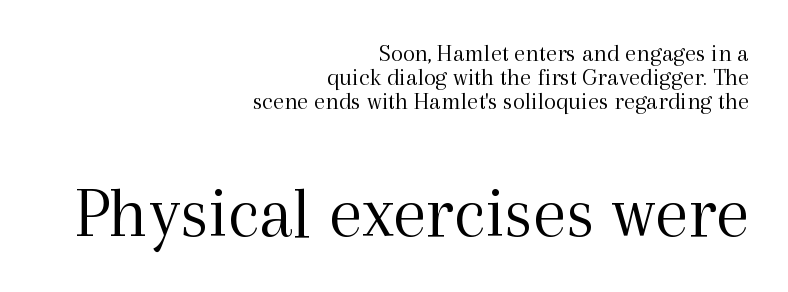
The image shows 74 px light serif type, upright; set right-aligned, tight line spacing (0.97x), normal letter spacing, not underlined; the second (bottom) block is 2.96x larger; a medium x-height.
